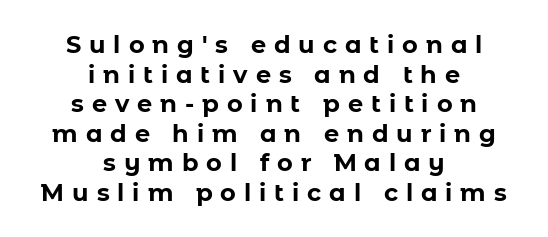
{"italic": "no", "bold": "yes", "underline": "no", "align": "center", "line_spacing_ratio": 1.23, "letter_spacing": "wide", "letter_spacing_em": 0.33, "glyph_px": 24}
